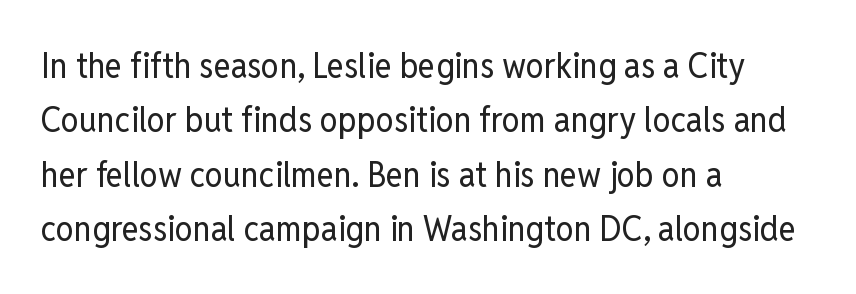
{"serif": "no", "italic": "no", "bold": "no", "weight": "regular", "width": "condensed", "stroke_contrast": "low", "x_height": "medium", "monospaced": "no", "underline": "no", "align": "left", "line_spacing": "normal", "line_spacing_ratio": 1.51, "letter_spacing": "normal", "letter_spacing_em": 0.0, "glyph_px": 36}
